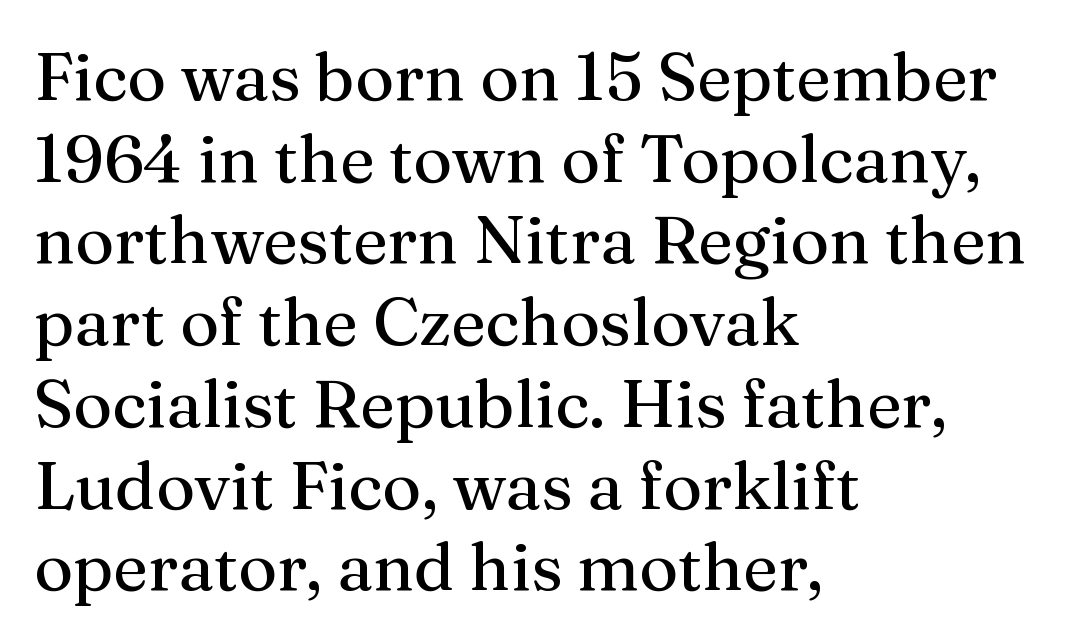
Italic? Not at all — the glyphs are vertical. Visually the block forms a straight wall on the left and a jagged coastline on the right. The passage shown has conventional tracking throughout. This rendering employs a face with finishing strokes, i.e., a serif. Each letter keeps its own natural width here, so spacing adapts to shape. The words here are not underlined.
